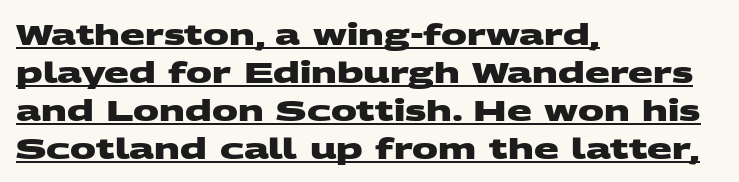
The image shows 29 px heavy, wide sans-serif type; set left-aligned, normal line spacing (1.31x), normal letter spacing, underlined; medium stroke contrast and a large x-height.
